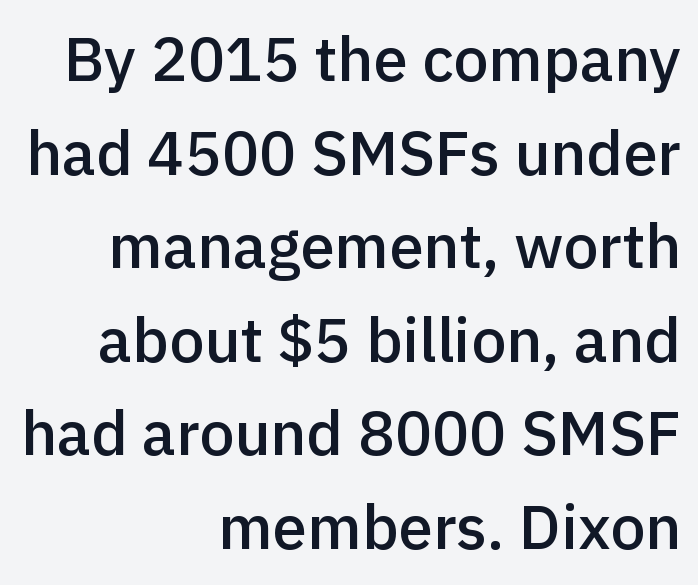
The rendering uses natural spacing where letterforms have individual widths. Compared with a flush-left layout, this one pins lines to the opposite, right side. A roman cut, with each character standing at attention. What stands out about the letter spacing? Nothing — it is the standard amount. Does the weight exceed regular? Yes, but only to semibold. Serifs: no, the terminals of the letterforms are clean.
